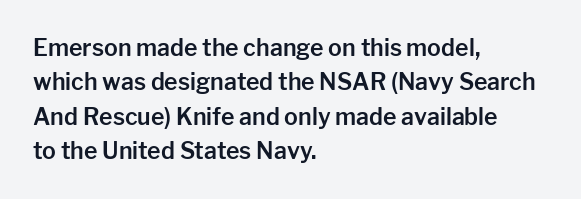
{"italic": "no", "underline": "no", "align": "left", "line_spacing": "normal", "line_spacing_ratio": 1.5, "letter_spacing": "normal", "letter_spacing_em": 0.0, "glyph_px": 23}
